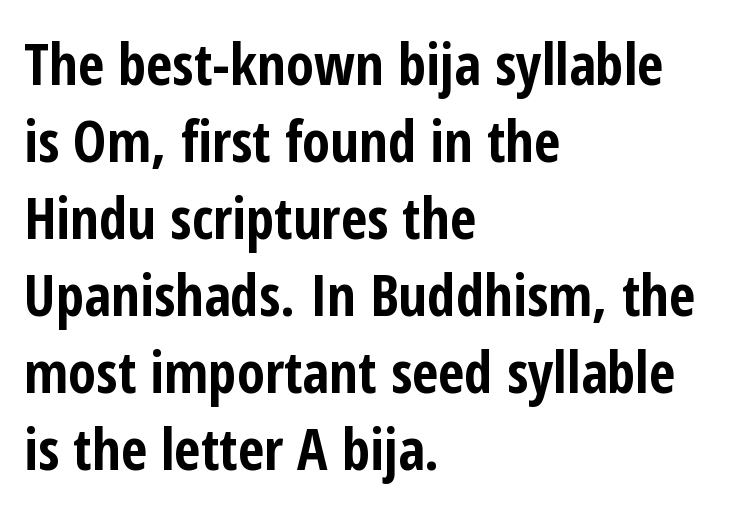
The image shows 57 px bold, condensed sans-serif type, upright; set left-aligned, normal line spacing (1.35x), normal letter spacing, not underlined; low stroke contrast and a medium x-height.
